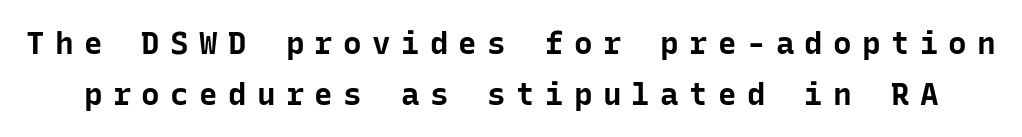
Descenders hang freely into open space. A typesetter would call this monospace, since all characters share one set width. These lines are composed in type without serifs. How would I describe the line gaps? Plain and ordinary.
